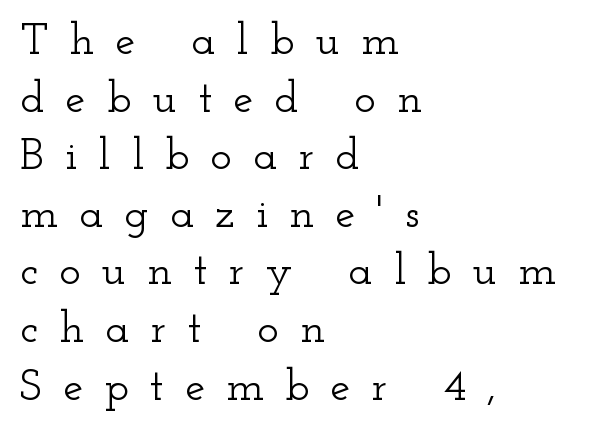
Q: Is the text italic (slanted)? A: No, it is upright.
Q: Is the typeface a serif or a sans-serif typeface? A: Serif.
Q: Is the text underlined? A: No.
Q: How is the paragraph aligned? A: Left-aligned.
Q: Is the spacing between letters normal or unusually wide? A: Unusually wide.
Q: Is the spacing between lines tight, normal or loose? A: Normal.
Q: Width (condensed, normal, or wide)? A: Wide.
Q: Stroke contrast? A: Low.
Q: x-height? A: Small.
Q: Monospaced? A: No.
